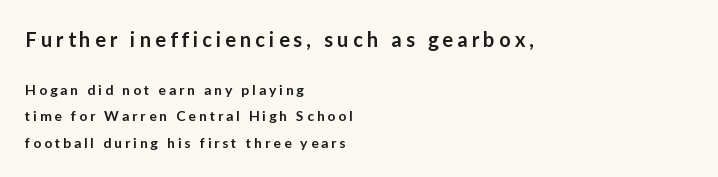
Quick note: underline off. Short note: letters widely spaced. Designer's note — italics off, roman on. Its strokes are somewhat broadened, the hallmark of semibold type. One-word summary of the alignment: left. Between these two stacked blocks, the higher one wins on size.
